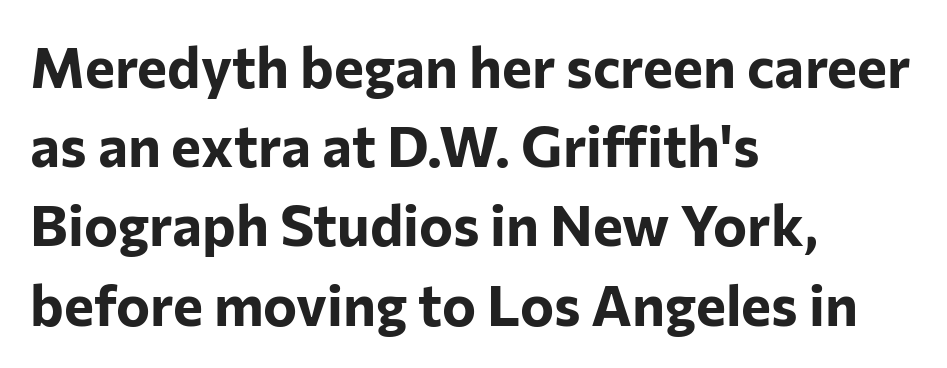
The image shows 57 px bold sans-serif type, upright; set left-aligned, normal line spacing (1.39x), normal letter spacing, not underlined; low stroke contrast and a medium x-height.
